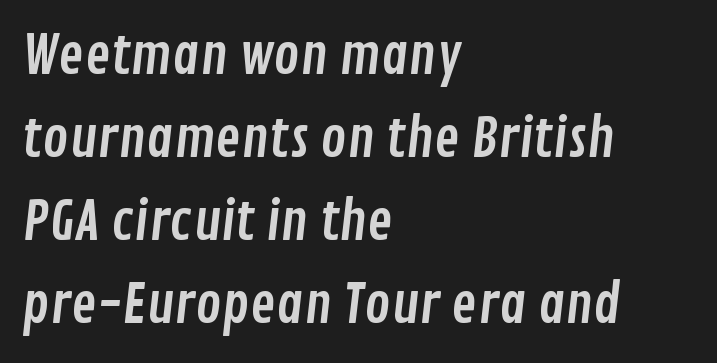
Q: Is the typeface a serif or a sans-serif typeface? A: Sans-serif.
Q: Is the text underlined? A: No.
Q: How is the paragraph aligned? A: Left-aligned.
Q: Is the spacing between letters normal or unusually wide? A: Normal.
Q: Is the spacing between lines tight, normal or loose? A: Normal.
Q: Width (condensed, normal, or wide)? A: Condensed.
Q: Stroke contrast? A: Low.
Q: x-height? A: Medium.
Q: Monospaced? A: No.
